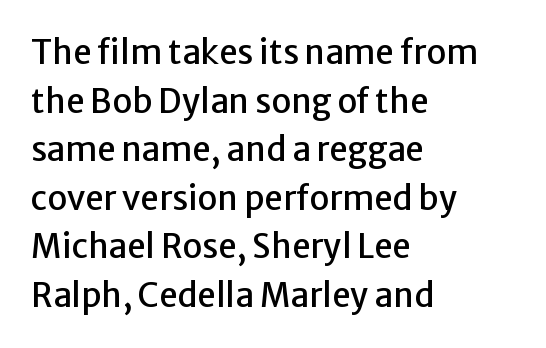
{"serif": "no", "italic": "no", "width": "normal", "stroke_contrast": "low", "x_height": "medium", "monospaced": "no", "underline": "no", "align": "left", "line_spacing": "normal", "line_spacing_ratio": 1.47, "letter_spacing": "normal", "letter_spacing_em": 0.0, "glyph_px": 33}
